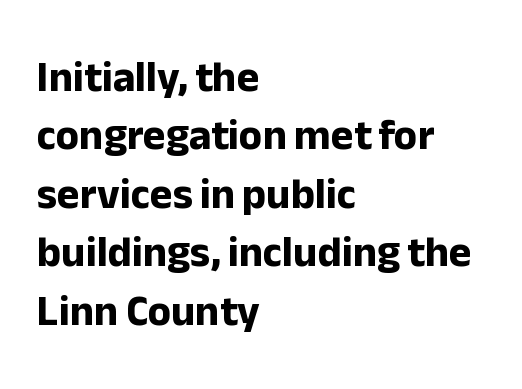
Q: Is the text bold? A: Yes.
Q: Is the text italic (slanted)? A: No, it is upright.
Q: Is the typeface a serif or a sans-serif typeface? A: Sans-serif.
Q: Is the text underlined? A: No.
Q: How is the paragraph aligned? A: Left-aligned.
Q: Is the spacing between letters normal or unusually wide? A: Normal.
Q: Is the spacing between lines tight, normal or loose? A: Normal.
Q: Width (condensed, normal, or wide)? A: Normal.
Q: Stroke contrast? A: Low.
Q: x-height? A: Medium.
Q: Monospaced? A: No.
